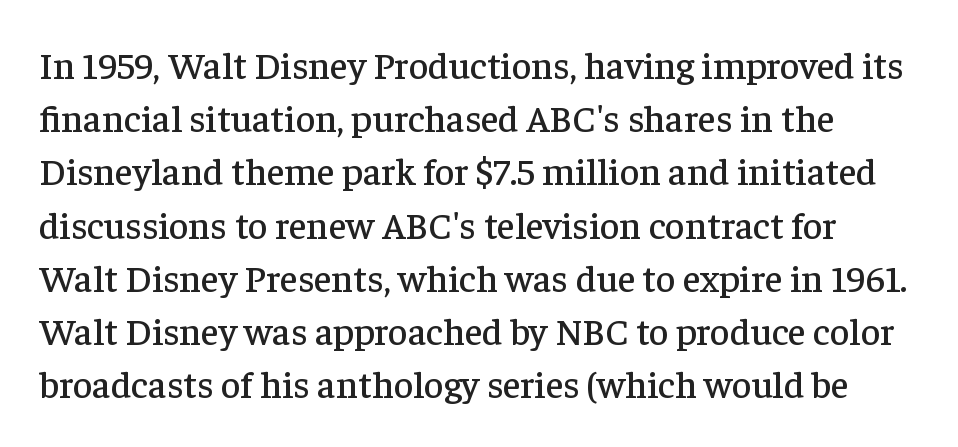
The gaps between neighbouring characters are ordinary and unremarkable. Any mark beneath the type? The region is blank. The lettering stays uniformly vertical, giving the passage a roman look. Evenly set lines give the paragraph a standard silhouette. Is this a fixed-width face? No — the glyphs have proportional, varying widths.
